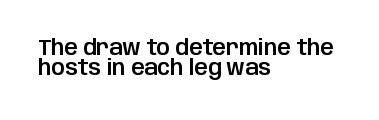
Q: Is the text italic (slanted)? A: No, it is upright.
Q: Is the text underlined? A: No.
Q: How is the paragraph aligned? A: Left-aligned.
Q: Is the spacing between letters normal or unusually wide? A: Normal.
Q: Is the spacing between lines tight, normal or loose? A: Tight.
